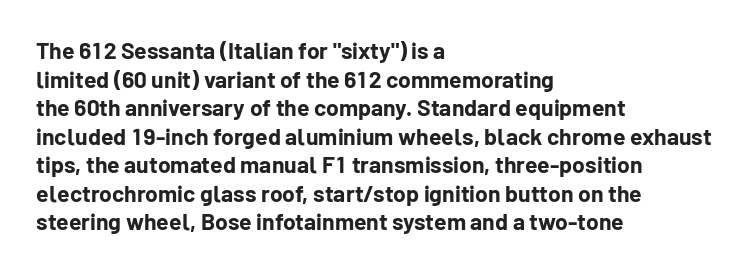
{"italic": "no", "bold": "yes", "underline": "no", "align": "left", "line_spacing_ratio": 1.24, "letter_spacing": "normal", "letter_spacing_em": 0.0, "glyph_px": 23}
